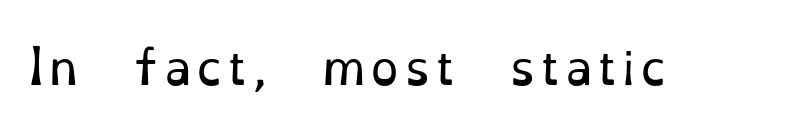
The image shows 45 px regular-weight type, upright; set not underlined; low stroke contrast and a small x-height.
